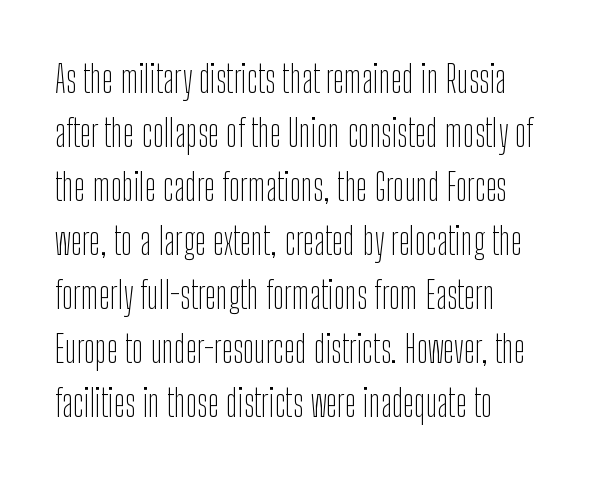
In CSS terms this would be text-align: left. The glyphs are unaccompanied by any horizontal stroke below them. Stroke mass is kept to a normal reading level or below. Here the designer chose a conventional face with non-uniform glyph widths.
